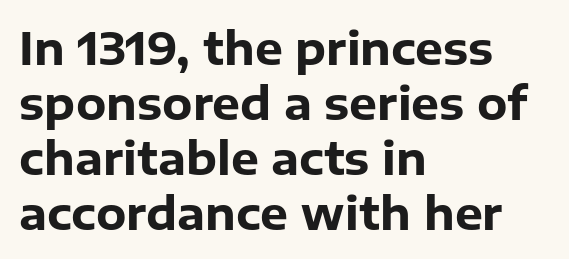
{"serif": "no", "italic": "no", "bold": "yes", "weight": "heavy", "width": "normal", "stroke_contrast": "low", "x_height": "medium", "monospaced": "no", "underline": "no", "align": "left", "line_spacing": "normal", "line_spacing_ratio": 1.25, "letter_spacing": "normal", "letter_spacing_em": 0.0, "glyph_px": 44}
